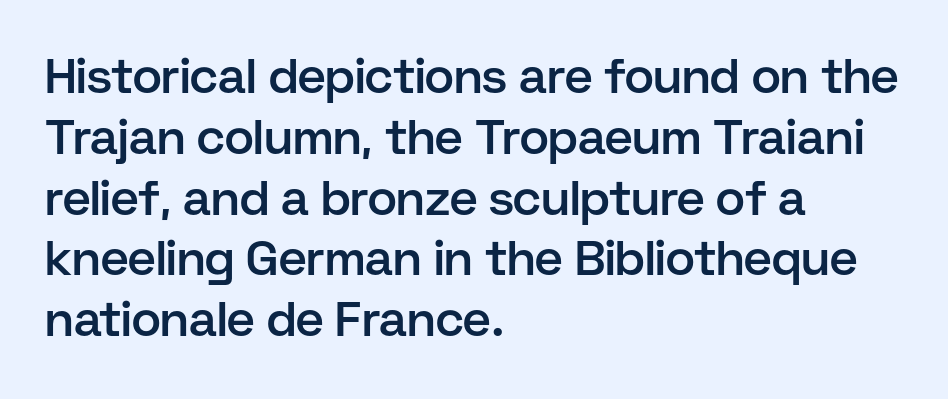
The image shows 49 px semibold sans-serif type, upright; set left-aligned, line spacing 1.24x, normal letter spacing, not underlined; low stroke contrast and a medium x-height.
